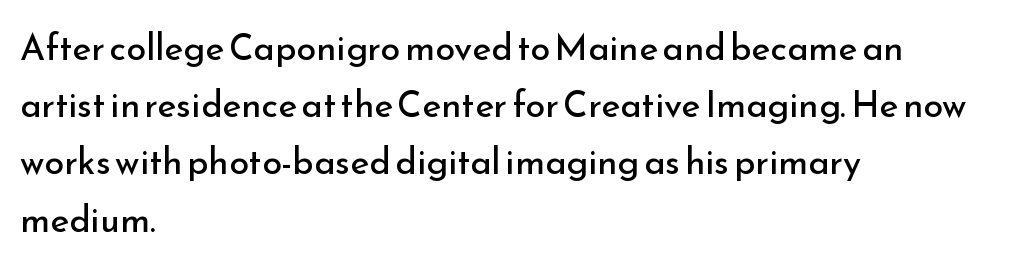
{"serif": "no", "italic": "no", "bold": "no", "weight": "regular", "width": "normal", "stroke_contrast": "low", "x_height": "small", "monospaced": "no", "underline": "no", "align": "left", "line_spacing": "normal", "line_spacing_ratio": 1.59, "letter_spacing": "normal", "letter_spacing_em": 0.0, "glyph_px": 36}
